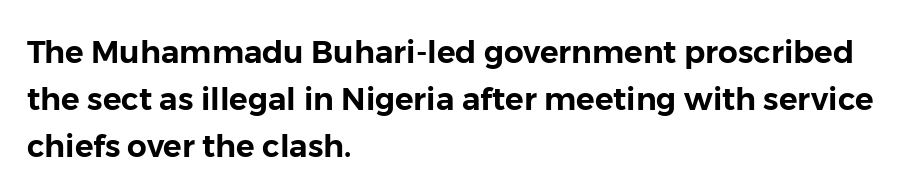
{"serif": "no", "italic": "no", "width": "normal", "stroke_contrast": "low", "x_height": "medium", "monospaced": "no", "underline": "no", "align": "left", "line_spacing": "normal", "line_spacing_ratio": 1.52, "letter_spacing": "normal", "letter_spacing_em": 0.0, "glyph_px": 31}
